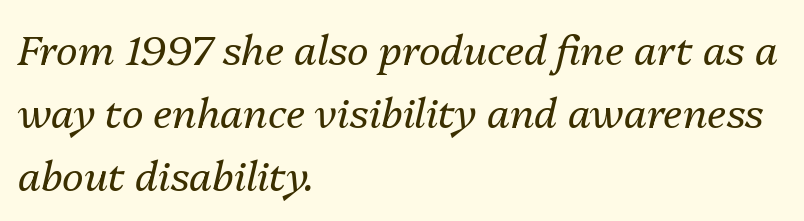
The image shows 41 px regular-weight type, italic (leaning right); set left-aligned, normal line spacing (1.54x), normal letter spacing, not underlined; medium stroke contrast and a medium x-height.
